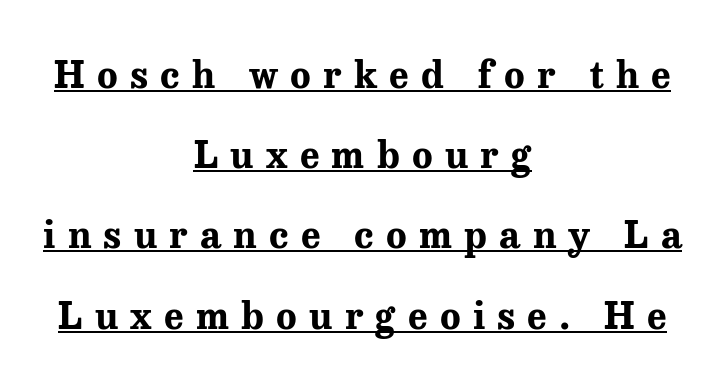
The image shows 38 px bold serif type, upright; set centered, loose line spacing (2.11x), unusually wide letter spacing (+0.32 em), underlined; medium stroke contrast and a medium x-height.
